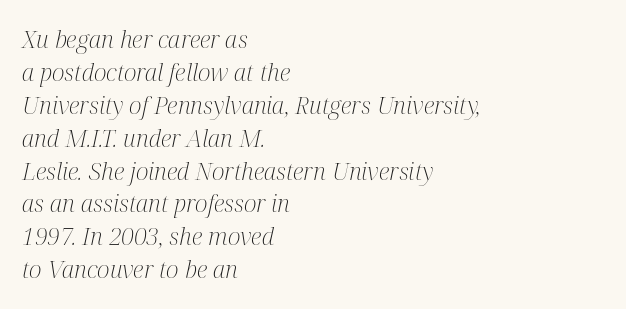
Q: Is the text bold? A: No.
Q: Is the text italic (slanted)? A: Yes, it leans right by about 12 degrees.
Q: Is the text underlined? A: No.
Q: How is the paragraph aligned? A: Left-aligned.
Q: Is the spacing between letters normal or unusually wide? A: Normal.
Q: Is the spacing between lines tight, normal or loose? A: Normal.
